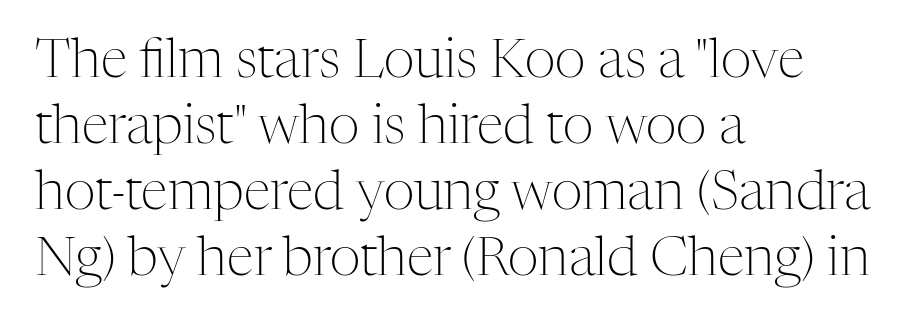
The image shows 54 px light serif type, upright; set left-aligned, line spacing 1.22x, normal letter spacing, not underlined; medium stroke contrast and a medium x-height.
